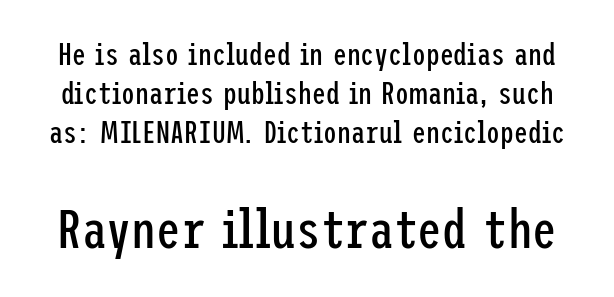
Q: Is the text bold? A: No.
Q: Is the text italic (slanted)? A: No, it is upright.
Q: Is the typeface a serif or a sans-serif typeface? A: Sans-serif.
Q: Is the text underlined? A: No.
Q: Is the spacing between letters normal or unusually wide? A: Normal.
Q: Is the spacing between lines tight, normal or loose? A: Normal.
Q: Which block of text is set in a larger size, the first (top) or the second (bottom)? A: The second (bottom) one.
Q: Width (condensed, normal, or wide)? A: Condensed.
Q: Stroke contrast? A: Low.
Q: x-height? A: Medium.
